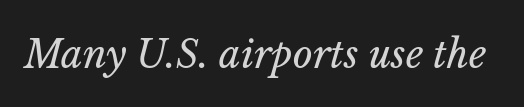
The image shows 38 px regular-weight type, italic (leaning right); set normal letter spacing, not underlined; low stroke contrast and a medium x-height.
